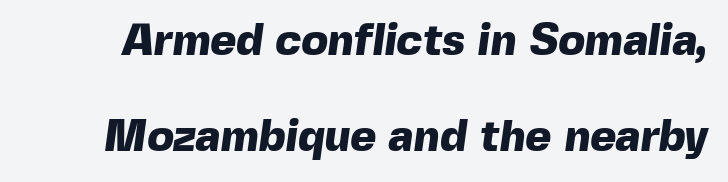
You could not count columns in this text — the font is proportionally spaced. This is sans-serif lettering, the kind often seen on screens and signage. Set as a true bold cut, around the 700 mark. The words here are not underlined.
